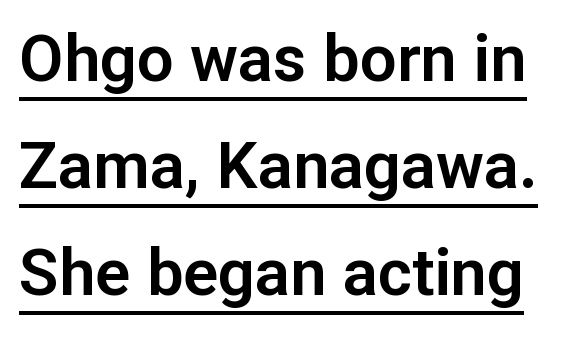
{"serif": "no", "italic": "no", "width": "normal", "stroke_contrast": "low", "x_height": "medium", "monospaced": "no", "underline": "yes", "line_spacing": "normal", "line_spacing_ratio": 1.65, "letter_spacing": "normal", "letter_spacing_em": 0.0, "glyph_px": 65}
